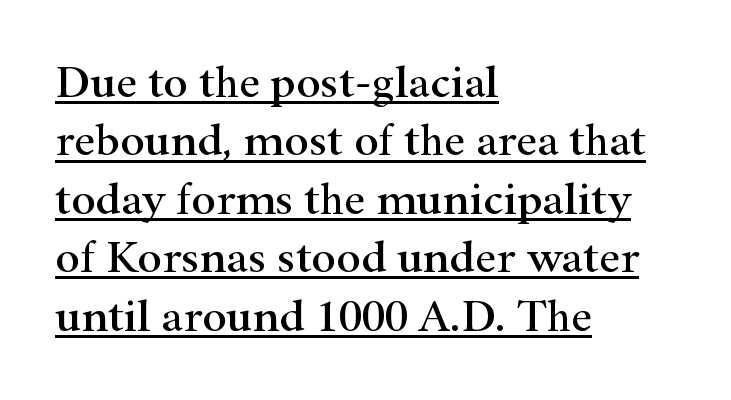
Q: Is the text italic (slanted)? A: No, it is upright.
Q: Is the typeface a serif or a sans-serif typeface? A: Serif.
Q: Is the text underlined? A: Yes.
Q: How is the paragraph aligned? A: Left-aligned.
Q: Is the spacing between letters normal or unusually wide? A: Normal.
Q: Is the spacing between lines tight, normal or loose? A: Normal.
Q: Width (condensed, normal, or wide)? A: Wide.
Q: Stroke contrast? A: High.
Q: x-height? A: Small.
Q: Monospaced? A: No.
